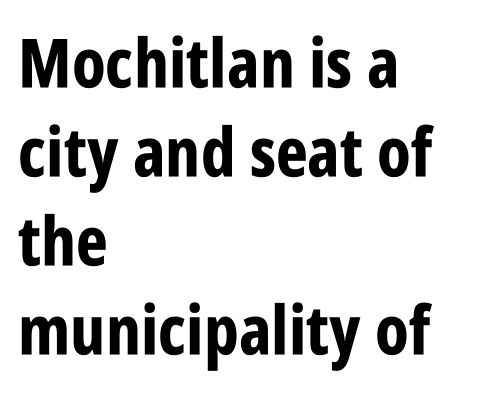
Q: Is the text bold? A: Yes.
Q: Is the text italic (slanted)? A: No, it is upright.
Q: Is the typeface a serif or a sans-serif typeface? A: Sans-serif.
Q: Is the text underlined? A: No.
Q: How is the paragraph aligned? A: Left-aligned.
Q: Is the spacing between letters normal or unusually wide? A: Normal.
Q: Is the spacing between lines tight, normal or loose? A: Normal.
Q: Width (condensed, normal, or wide)? A: Condensed.
Q: Stroke contrast? A: Low.
Q: x-height? A: Large.
Q: Monospaced? A: No.
